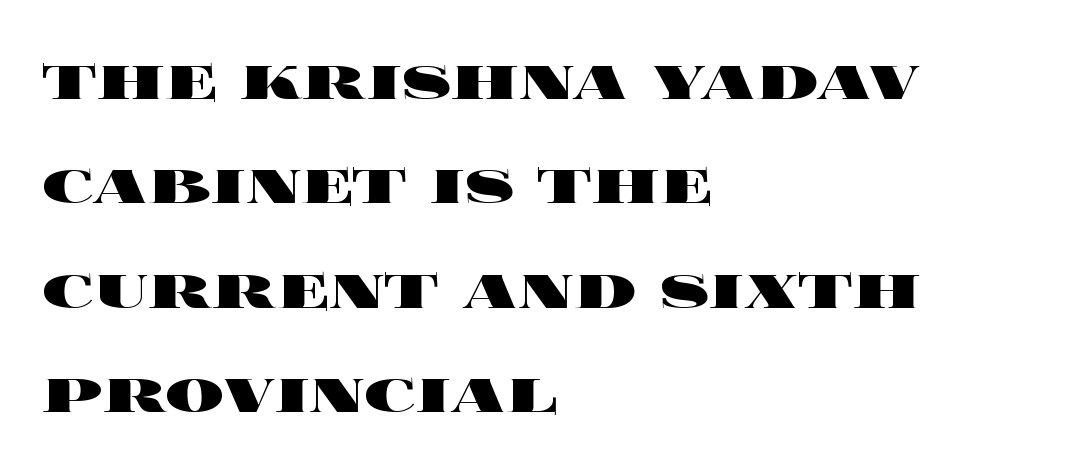
The image shows 73 px heavy, wide type, upright; set left-aligned, normal line spacing (1.43x), normal letter spacing, not underlined; a large x-height.
